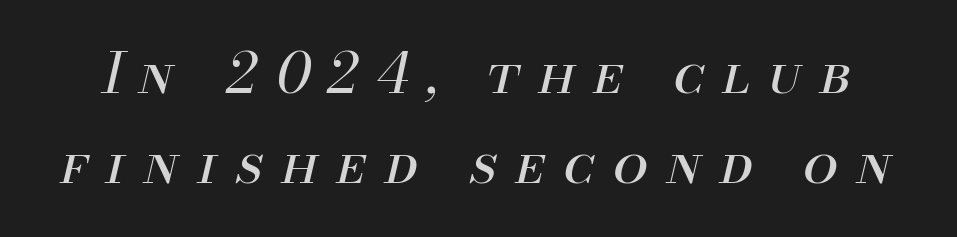
{"italic": "yes", "lean": "right", "slant_degrees": 13, "bold": "no", "weight": "regular", "width": "normal", "stroke_contrast": "medium", "x_height": "small", "monospaced": "no", "underline": "no", "line_spacing": "normal", "line_spacing_ratio": 1.61, "letter_spacing": "wide", "letter_spacing_em": 0.32, "glyph_px": 56}
